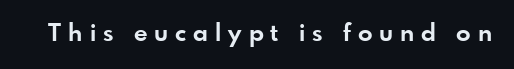
Someone cranked the tracking dial way up on this one. When letters stand straight like this, we call the style roman or upright. Bare-footed words on every line. The strokes are fattened all the way to bold.
